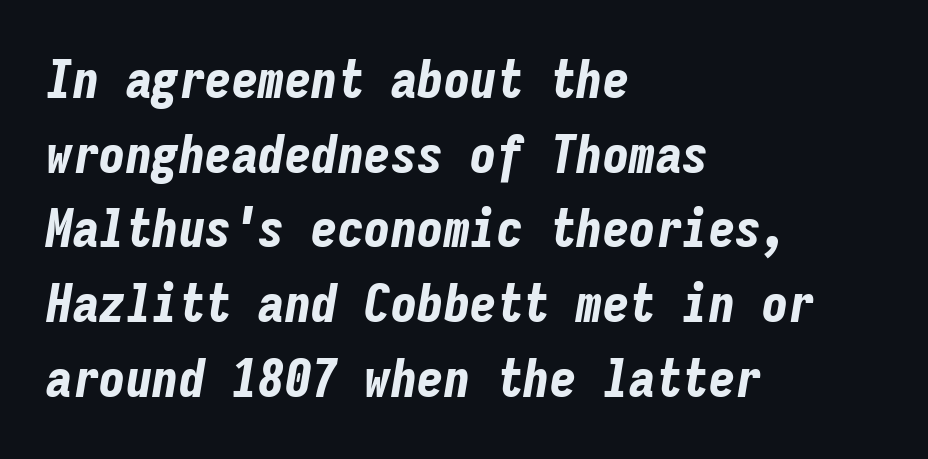
Letter spacing: default. The baseline area is clear. I'd describe the lettering as bold — thick and assertive. Normally led — the rows are evenly, conventionally spaced.
